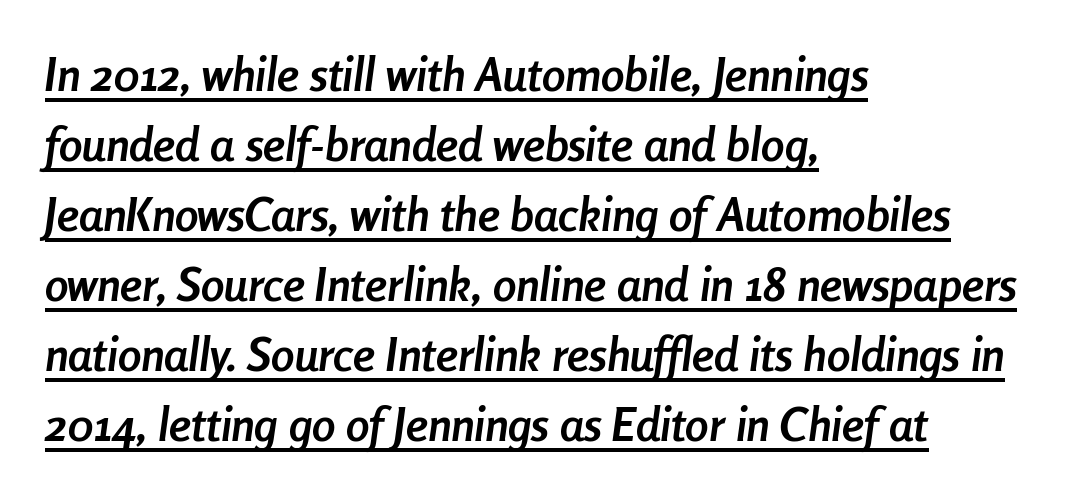
Interline gaps are of average width in this sample. Proportional: the letters do not fall into vertical columns. This rendering uses left alignment, leaving the right contour irregular. Somebody hit Ctrl+U on this one — the words are underlined. There is no visible air inserted between adjacent glyphs. Students, this is bold: see how much ink each stroke carries.
